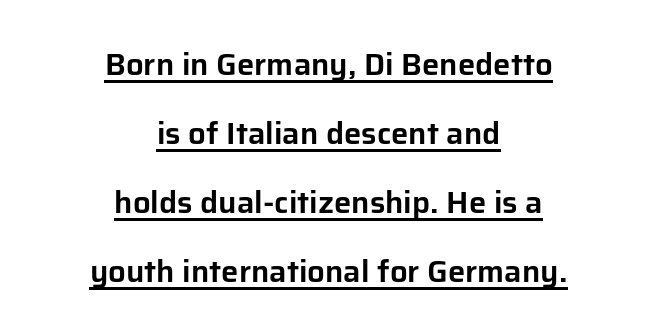
{"serif": "no", "italic": "no", "width": "normal", "stroke_contrast": "low", "x_height": "medium", "monospaced": "no", "underline": "yes", "align": "center", "line_spacing": "loose", "line_spacing_ratio": 2.23, "letter_spacing": "normal", "letter_spacing_em": 0.0, "glyph_px": 31}
